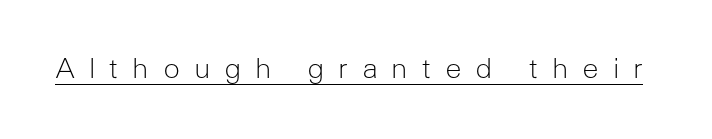
Q: Is the text bold? A: No.
Q: Is the text italic (slanted)? A: No, it is upright.
Q: Is the typeface a serif or a sans-serif typeface? A: Sans-serif.
Q: Is the text underlined? A: Yes.
Q: Is the spacing between letters normal or unusually wide? A: Unusually wide.
Q: Width (condensed, normal, or wide)? A: Normal.
Q: Stroke contrast? A: Low.
Q: x-height? A: Medium.
Q: Monospaced? A: No.
